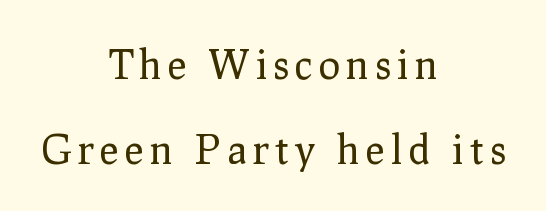
Q: Is the text bold? A: No.
Q: Is the text italic (slanted)? A: No, it is upright.
Q: Is the typeface a serif or a sans-serif typeface? A: Serif.
Q: Is the text underlined? A: No.
Q: How is the paragraph aligned? A: Centered.
Q: Is the spacing between lines tight, normal or loose? A: Loose.
Q: Width (condensed, normal, or wide)? A: Normal.
Q: Stroke contrast? A: Low.
Q: x-height? A: Medium.
Q: Monospaced? A: No.
